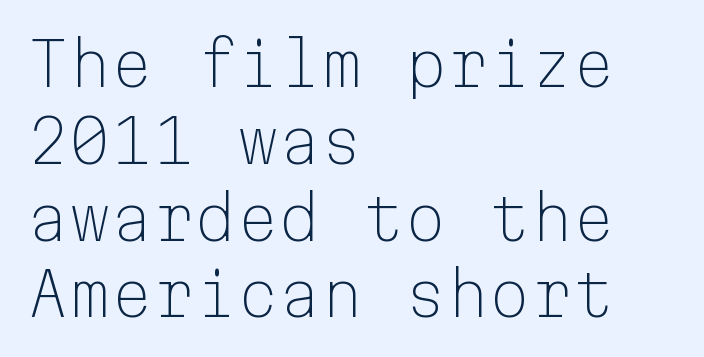
{"serif": "no", "italic": "no", "bold": "no", "weight": "light", "width": "normal", "stroke_contrast": "low", "x_height": "medium", "monospaced": "yes", "underline": "no", "align": "left", "line_spacing": "normal", "line_spacing_ratio": 1.28, "letter_spacing": "normal", "letter_spacing_em": 0.0, "glyph_px": 60}
